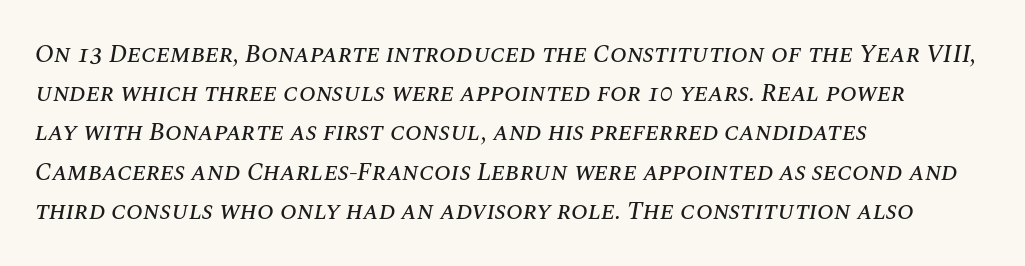
The strip under each line holds only bare page. Between one letter and the next there's only the usual sliver of space. Every row of glyphs begins at an identical x-position on the left. Posture: slanted. If you measured baseline to baseline, you'd find a middling distance.
